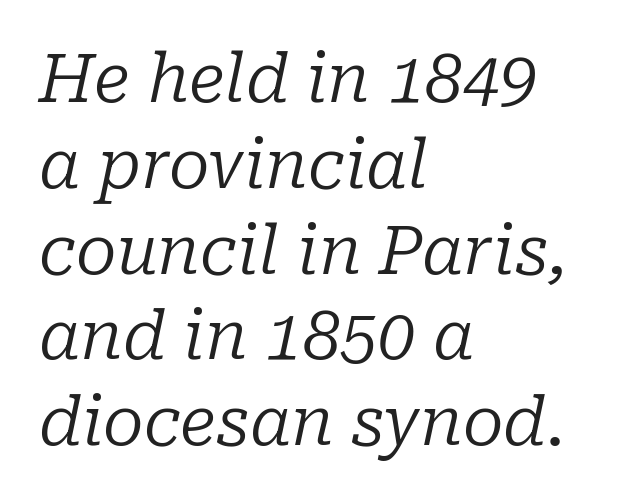
The image shows 67 px regular-weight serif type, italic (leaning right); set left-aligned, normal line spacing (1.28x), normal letter spacing, not underlined; low stroke contrast and a medium x-height.
